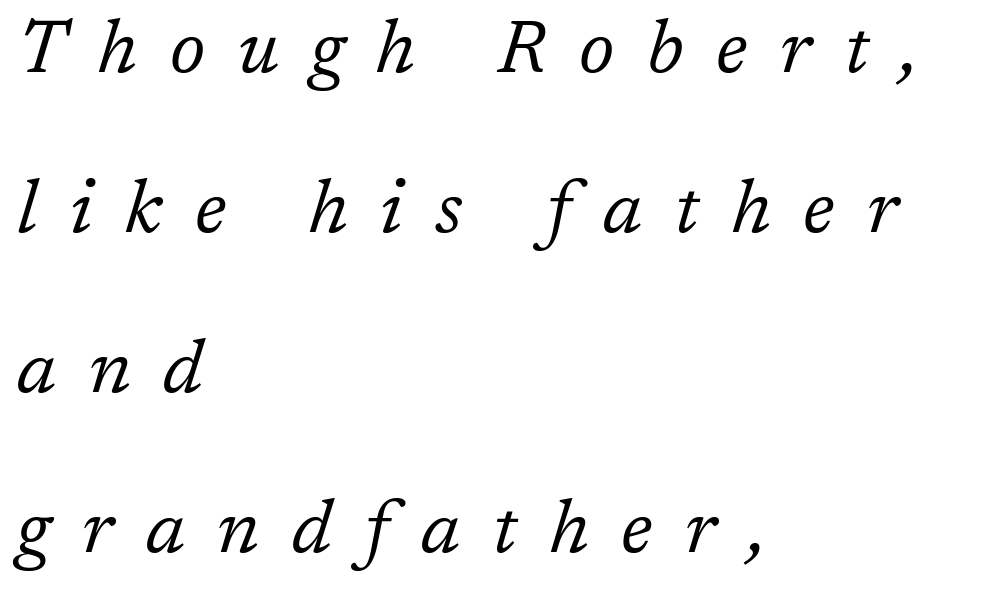
Q: Is the text bold? A: No.
Q: Is the text italic (slanted)? A: Yes, it leans right by about 17 degrees.
Q: Is the typeface a serif or a sans-serif typeface? A: Serif.
Q: Is the text underlined? A: No.
Q: How is the paragraph aligned? A: Left-aligned.
Q: Is the spacing between letters normal or unusually wide? A: Unusually wide.
Q: Is the spacing between lines tight, normal or loose? A: Loose.
Q: Width (condensed, normal, or wide)? A: Normal.
Q: Stroke contrast? A: Low.
Q: x-height? A: Medium.
Q: Monospaced? A: No.
